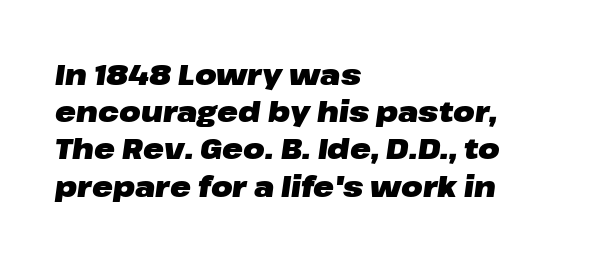
Q: Is the text bold? A: Yes.
Q: Is the text italic (slanted)? A: Yes, it leans right by about 8 degrees.
Q: Is the text underlined? A: No.
Q: How is the paragraph aligned? A: Left-aligned.
Q: Is the spacing between letters normal or unusually wide? A: Normal.
Q: Is the spacing between lines tight, normal or loose? A: Normal.
Q: Width (condensed, normal, or wide)? A: Wide.
Q: Stroke contrast? A: Low.
Q: x-height? A: Medium.
Q: Monospaced? A: No.
